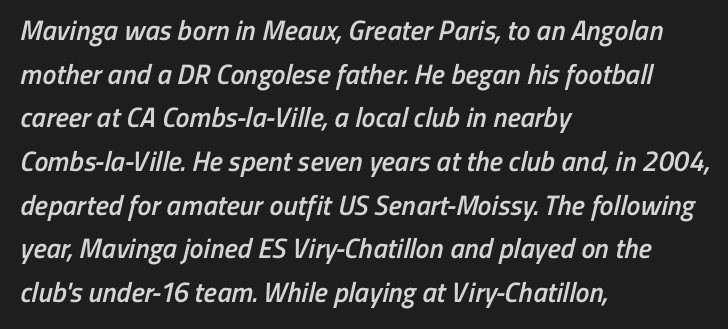
Is the letter spacing exaggerated? No — it looks like the ordinary default. What kind of face is this? One without serifs — a sans. Descenders are the only things crossing below the line. The font is running at a semibold setting, under full bold. The lines in this sample share a left origin and differ only in where they stop. Looks like regular typesetting: each glyph gets only the width it needs.
